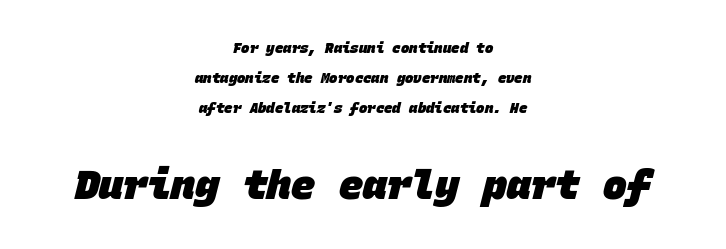
Q: Is the text bold? A: Yes.
Q: Is the typeface a serif or a sans-serif typeface? A: Sans-serif.
Q: Is the text underlined? A: No.
Q: How is the paragraph aligned? A: Centered.
Q: Is the spacing between letters normal or unusually wide? A: Normal.
Q: Is the spacing between lines tight, normal or loose? A: Loose.
Q: Which block of text is set in a larger size, the first (top) or the second (bottom)? A: The second (bottom) one.
Q: Width (condensed, normal, or wide)? A: Normal.
Q: Stroke contrast? A: Low.
Q: x-height? A: Large.
Q: Monospaced? A: Yes.
